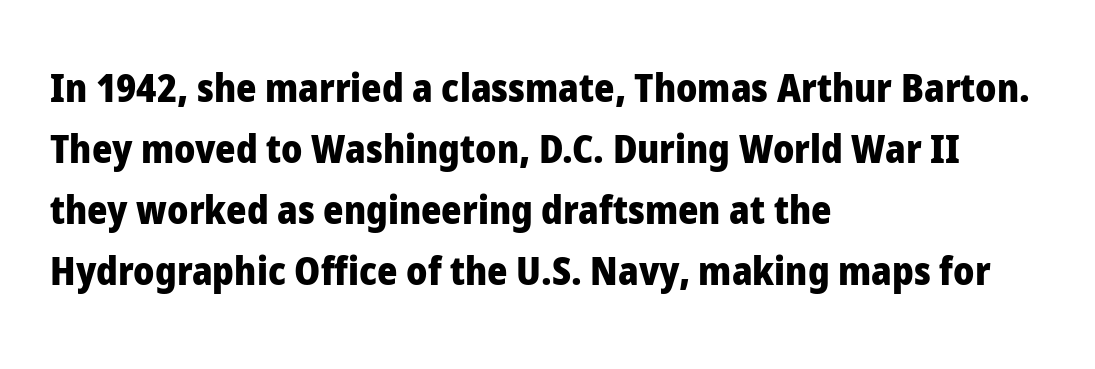
{"serif": "no", "italic": "no", "bold": "yes", "weight": "heavy", "width": "normal", "stroke_contrast": "low", "x_height": "medium", "monospaced": "no", "underline": "no", "align": "left", "line_spacing": "normal", "line_spacing_ratio": 1.56, "letter_spacing": "normal", "letter_spacing_em": 0.0, "glyph_px": 39}
